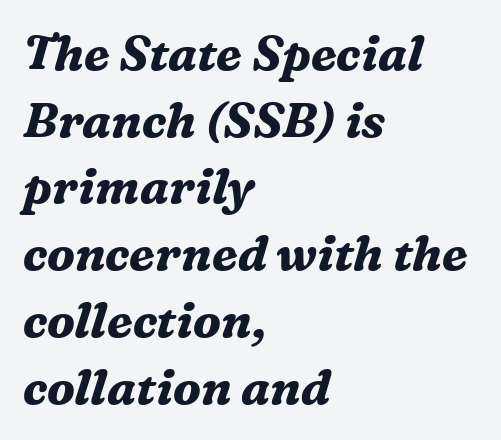
Q: Is the text bold? A: Yes.
Q: Is the text italic (slanted)? A: Yes, it leans right by about 16 degrees.
Q: Is the typeface a serif or a sans-serif typeface? A: Serif.
Q: Is the text underlined? A: No.
Q: How is the paragraph aligned? A: Left-aligned.
Q: Is the spacing between letters normal or unusually wide? A: Normal.
Q: Is the spacing between lines tight, normal or loose? A: Normal.
Q: Width (condensed, normal, or wide)? A: Normal.
Q: Stroke contrast? A: Medium.
Q: x-height? A: Medium.
Q: Monospaced? A: No.
